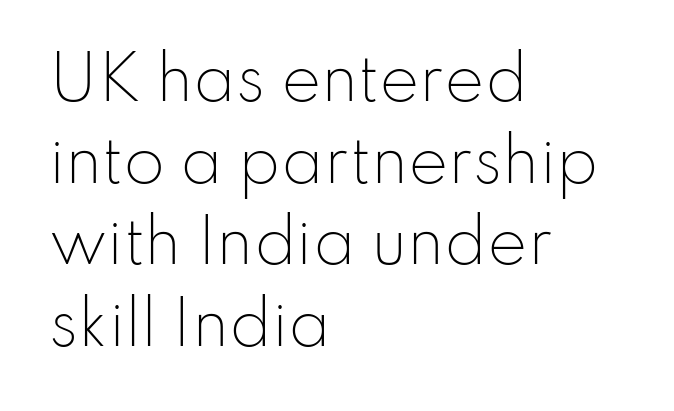
{"serif": "no", "italic": "no", "bold": "no", "weight": "light", "width": "normal", "stroke_contrast": "low", "x_height": "small", "monospaced": "no", "underline": "no", "align": "left", "line_spacing": "normal", "line_spacing_ratio": 1.36, "letter_spacing": "normal", "letter_spacing_em": 0.0, "glyph_px": 60}
